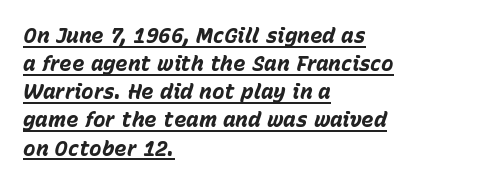
The image shows 21 px bold type, italic (leaning right); set left-aligned, normal line spacing (1.34x), normal letter spacing, underlined.
